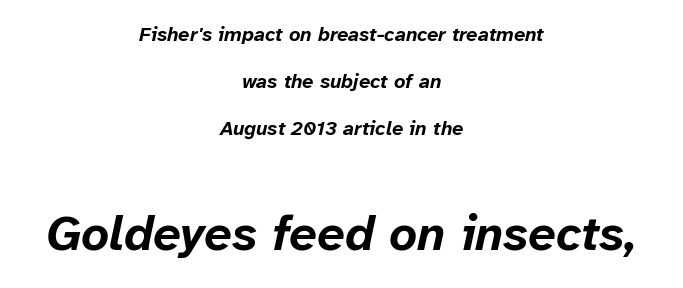
{"italic": "yes", "lean": "right", "slant_degrees": 12, "bold": "yes", "weight": "bold", "width": "normal", "stroke_contrast": "low", "x_height": "medium", "monospaced": "no", "underline": "no", "align": "center", "line_spacing": "loose", "line_spacing_ratio": 2.35, "letter_spacing": "normal", "letter_spacing_em": 0.0, "larger_block": "second", "size_ratio": 2.45, "glyph_px": 49}
